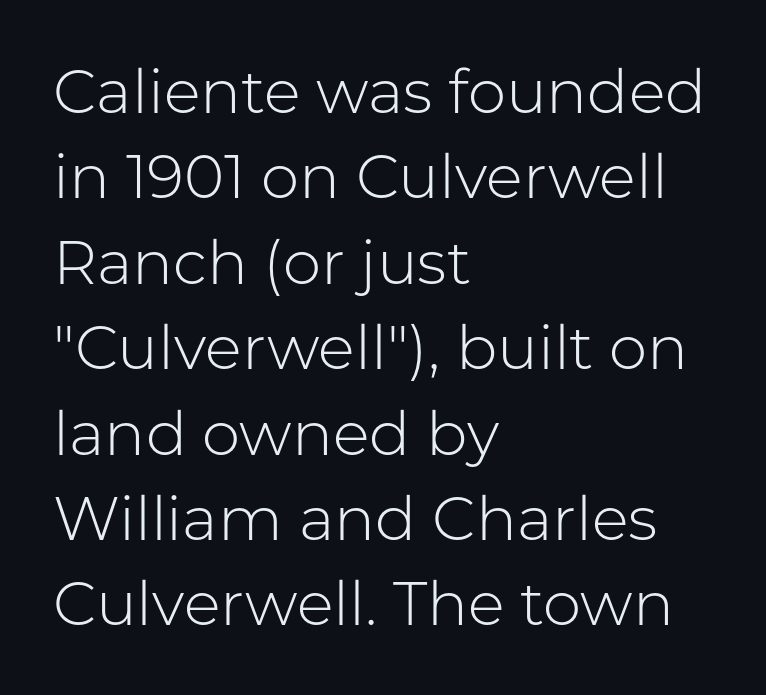
The image shows 61 px light sans-serif type, upright; set left-aligned, normal line spacing (1.4x), normal letter spacing, not underlined; low stroke contrast and a medium x-height.
